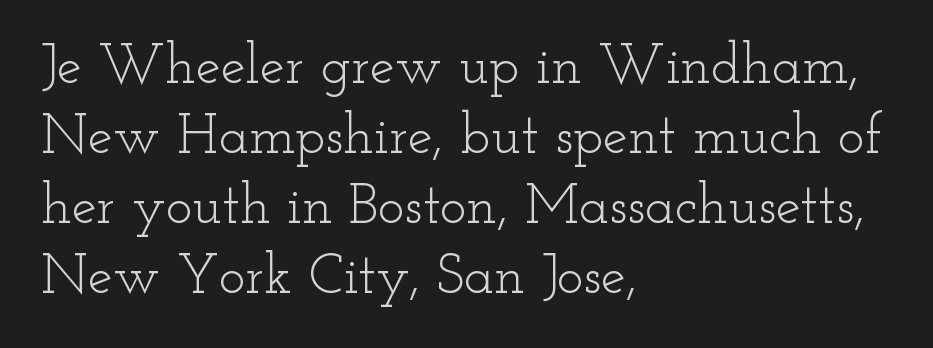
The image shows 56 px light, wide serif type, upright; set left-aligned, normal line spacing (1.25x), normal letter spacing, not underlined; low stroke contrast and a small x-height.
